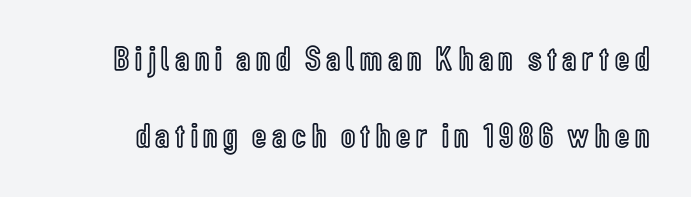
Q: Is the text italic (slanted)? A: No, it is upright.
Q: Is the text underlined? A: No.
Q: Is the spacing between lines tight, normal or loose? A: Loose.
Q: Width (condensed, normal, or wide)? A: Condensed.
Q: x-height? A: Medium.
Q: Monospaced? A: No.
